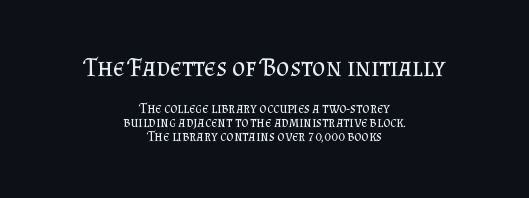
Q: Is the text bold? A: No.
Q: Is the text italic (slanted)? A: No, it is upright.
Q: Is the text underlined? A: No.
Q: How is the paragraph aligned? A: Centered.
Q: Is the spacing between letters normal or unusually wide? A: Normal.
Q: Is the spacing between lines tight, normal or loose? A: Tight.
Q: Which block of text is set in a larger size, the first (top) or the second (bottom)? A: The first (top) one.
